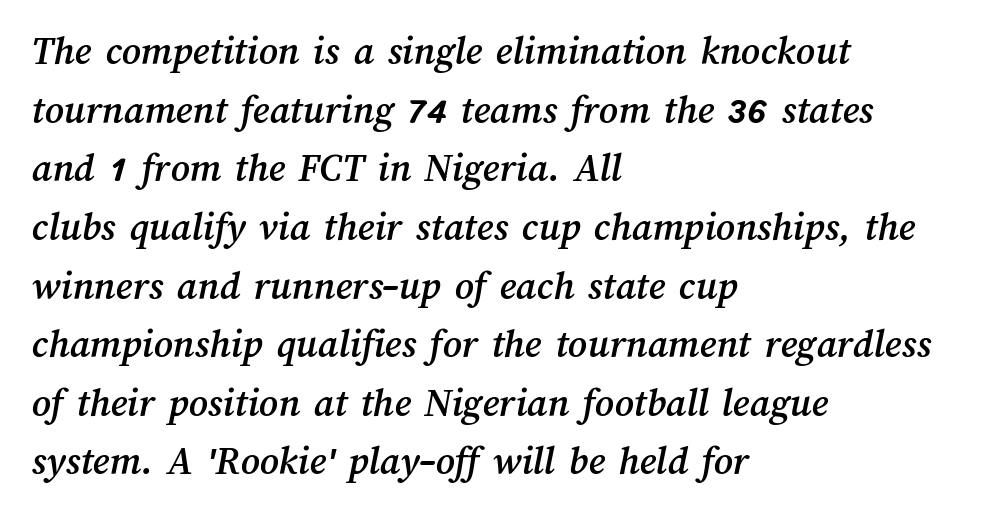
{"width": "normal", "stroke_contrast": "medium", "x_height": "medium", "monospaced": "no", "underline": "no", "align": "left", "line_spacing": "normal", "line_spacing_ratio": 1.43, "letter_spacing": "normal", "letter_spacing_em": 0.0, "glyph_px": 41}
